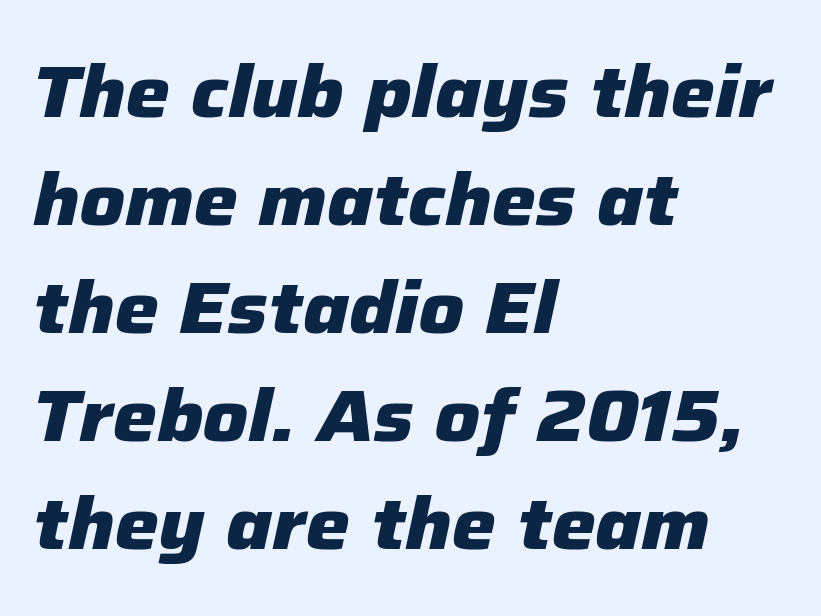
The image shows 74 px heavy type, italic (leaning right); set left-aligned, normal line spacing (1.46x), normal letter spacing, not underlined; low stroke contrast and a medium x-height.
